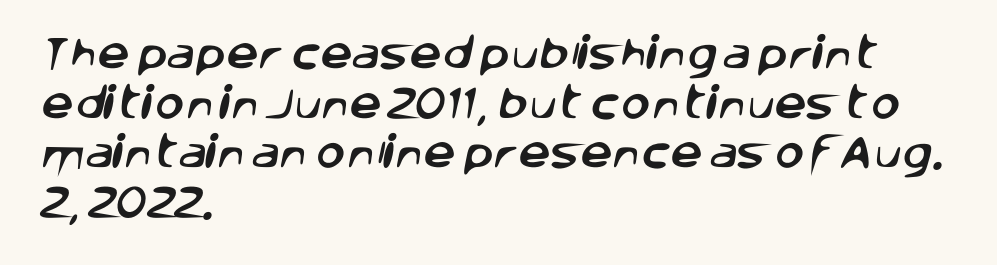
The image shows 36 px sans-serif type; set left-aligned, normal line spacing (1.38x), normal letter spacing, not underlined; low stroke contrast and a large x-height.
